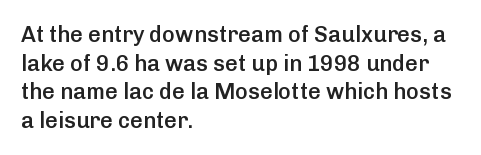
Q: Is the text bold? A: Semi-bold.
Q: Is the text italic (slanted)? A: No, it is upright.
Q: Is the text underlined? A: No.
Q: How is the paragraph aligned? A: Left-aligned.
Q: Is the spacing between letters normal or unusually wide? A: Normal.
Q: Is the spacing between lines tight, normal or loose? A: Normal.
